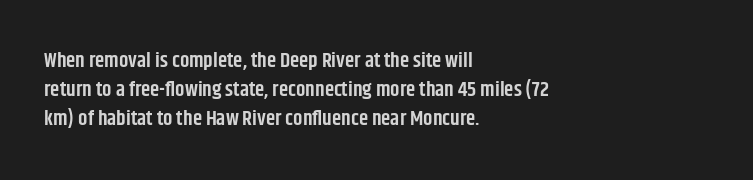
These lines keep a tight, regular rhythm from letter to letter. If you drew a ruler down the left edge, every line would touch it. Compared with an ordinary text face, these strokes are moderately heavier — a semibold. Whoever set this chose a conventional vertical rhythm. The glyphs are unaccompanied by any horizontal stroke below them.
